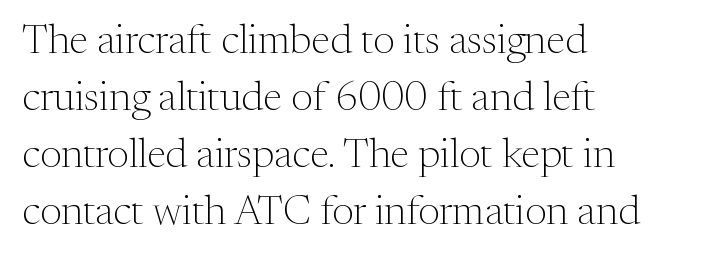
{"serif": "yes", "italic": "no", "bold": "no", "weight": "light", "width": "normal", "stroke_contrast": "medium", "x_height": "medium", "monospaced": "no", "underline": "no", "align": "left", "line_spacing": "normal", "line_spacing_ratio": 1.39, "letter_spacing": "normal", "letter_spacing_em": 0.0, "glyph_px": 41}
